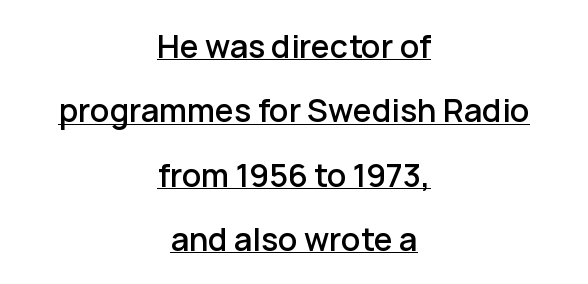
{"serif": "no", "italic": "no", "width": "normal", "stroke_contrast": "low", "x_height": "medium", "monospaced": "no", "underline": "yes", "align": "center", "line_spacing": "loose", "line_spacing_ratio": 2.01, "letter_spacing": "normal", "letter_spacing_em": 0.0, "glyph_px": 32}
